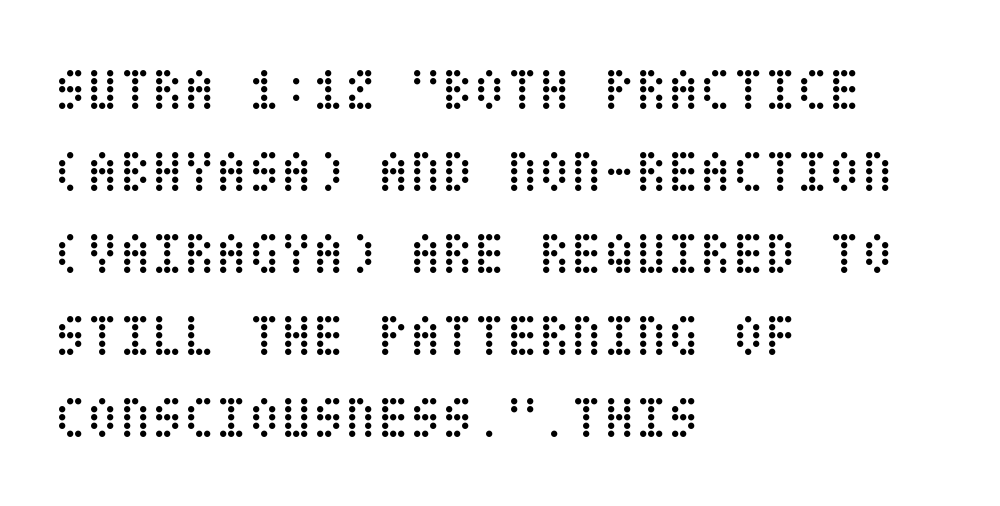
The image shows 59 px regular-weight, condensed type, upright; set left-aligned, normal line spacing (1.39x), normal letter spacing, not underlined; low stroke contrast and a large x-height.
